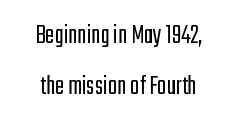
Q: Is the text bold? A: No.
Q: Is the text italic (slanted)? A: No, it is upright.
Q: Is the typeface a serif or a sans-serif typeface? A: Sans-serif.
Q: Is the text underlined? A: No.
Q: How is the paragraph aligned? A: Centered.
Q: Is the spacing between letters normal or unusually wide? A: Normal.
Q: Width (condensed, normal, or wide)? A: Condensed.
Q: Stroke contrast? A: Low.
Q: x-height? A: Medium.
Q: Monospaced? A: No.
